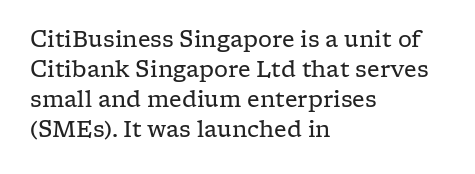
The letterforms sit shoulder to shoulder at normal distance. The space directly below the letters is spotless. Counters stay open thanks to moderate or lighter strokes. The vertical gap from one line to the next is medium. Ascenders rise straight up at ninety degrees. The ragged edge is on the right, which tells us the setting is flush left.
